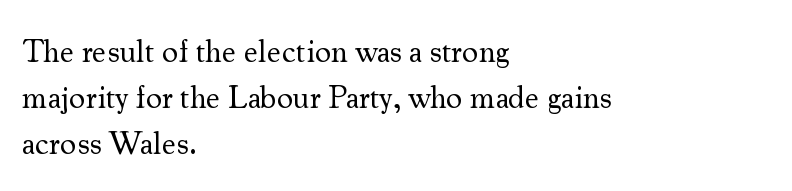
The image shows 32 px regular-weight serif type, upright; set left-aligned, normal line spacing (1.44x), normal letter spacing, not underlined; medium stroke contrast and a small x-height.
